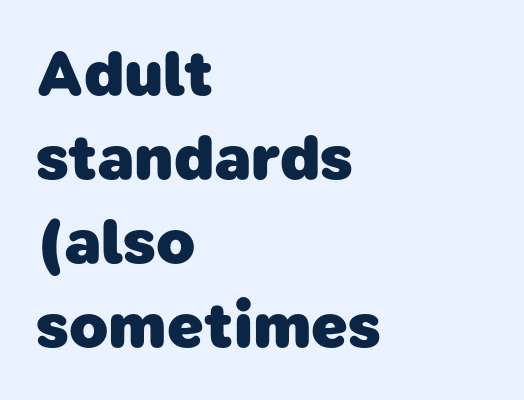
{"serif": "no", "bold": "yes", "weight": "heavy", "width": "normal", "stroke_contrast": "low", "x_height": "medium", "monospaced": "no", "underline": "no", "align": "left", "line_spacing": "normal", "line_spacing_ratio": 1.31, "letter_spacing": "normal", "letter_spacing_em": 0.0, "glyph_px": 64}
